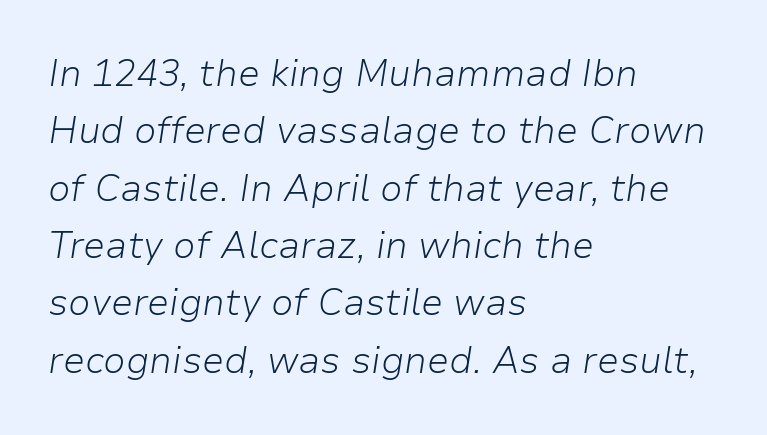
These lines sit exactly where default settings would place them. Compared with a centered layout, this one pins lines to the left instead. This sample has the flowing, uneven cadence of proportional lettering. The baseline area is clear. Look at the tracking — it's just the regular setting, nothing added. The weight would be labelled regular, book, light, or lighter still.
